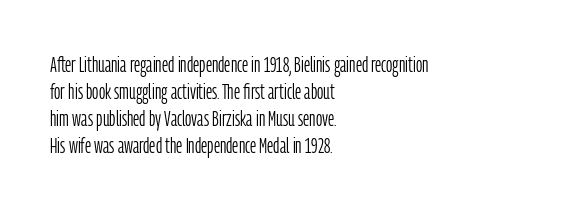
The image shows 22 px text type, upright; set left-aligned, line spacing 1.23x, normal letter spacing, not underlined.
